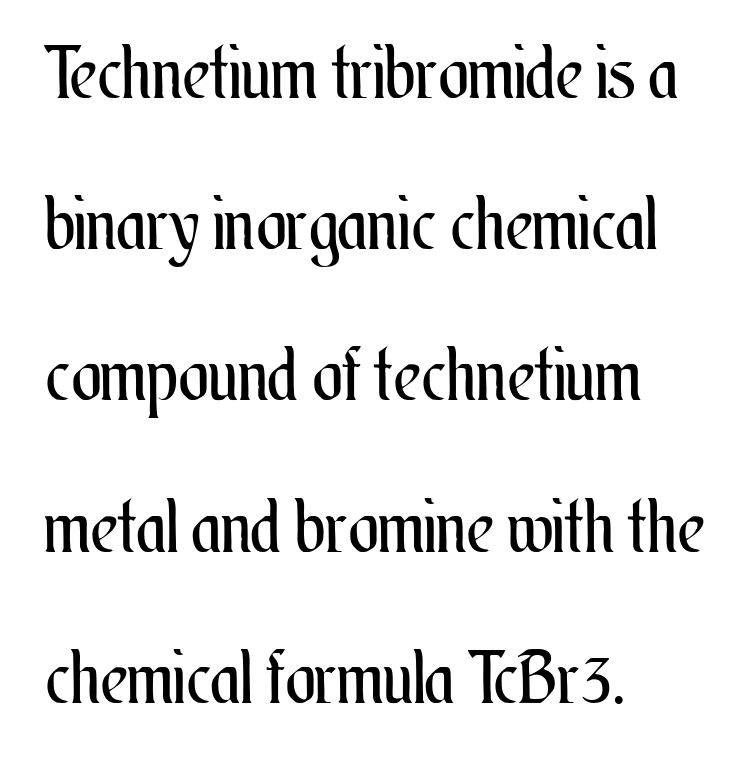
Q: Is the text bold? A: No.
Q: Is the text italic (slanted)? A: No, it is upright.
Q: Is the text underlined? A: No.
Q: How is the paragraph aligned? A: Left-aligned.
Q: Is the spacing between letters normal or unusually wide? A: Normal.
Q: Is the spacing between lines tight, normal or loose? A: Loose.
Q: Width (condensed, normal, or wide)? A: Condensed.
Q: Stroke contrast? A: Medium.
Q: x-height? A: Small.
Q: Monospaced? A: No.
